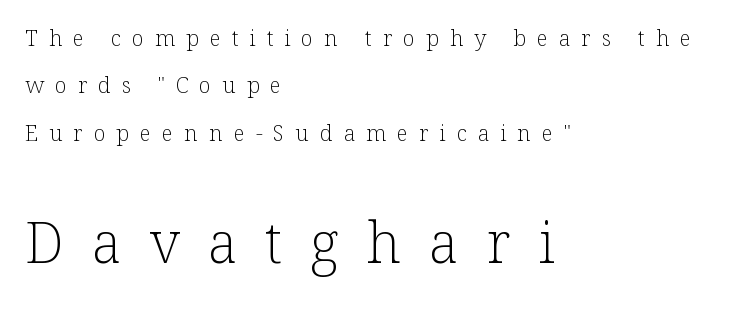
Q: Is the text bold? A: No.
Q: Is the text italic (slanted)? A: No, it is upright.
Q: Is the typeface a serif or a sans-serif typeface? A: Serif.
Q: Is the text underlined? A: No.
Q: How is the paragraph aligned? A: Left-aligned.
Q: Is the spacing between letters normal or unusually wide? A: Unusually wide.
Q: Is the spacing between lines tight, normal or loose? A: Loose.
Q: Which block of text is set in a larger size, the first (top) or the second (bottom)? A: The second (bottom) one.
Q: Width (condensed, normal, or wide)? A: Normal.
Q: Stroke contrast? A: Low.
Q: x-height? A: Medium.
Q: Monospaced? A: No.
